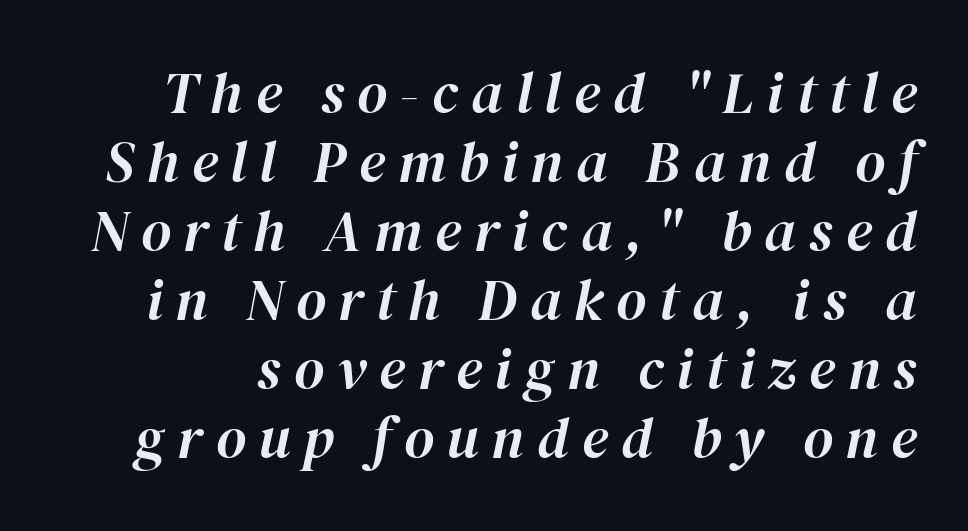
{"italic": "yes", "lean": "right", "slant_degrees": 12, "width": "normal", "stroke_contrast": "high", "x_height": "medium", "monospaced": "no", "underline": "no", "line_spacing_ratio": 1.19, "letter_spacing": "wide", "letter_spacing_em": 0.22, "glyph_px": 58}
